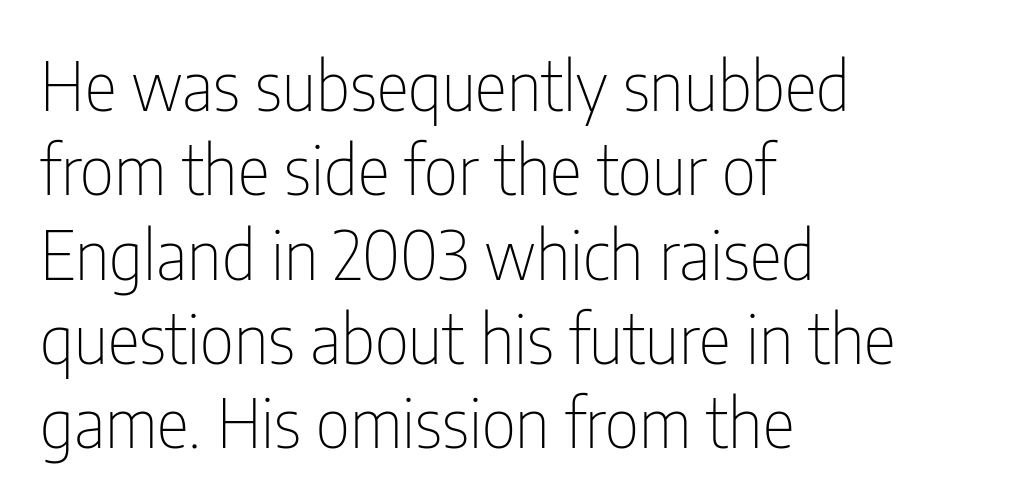
{"serif": "no", "italic": "no", "bold": "no", "weight": "thin", "width": "condensed", "stroke_contrast": "low", "x_height": "medium", "monospaced": "no", "underline": "no", "align": "left", "line_spacing_ratio": 1.24, "letter_spacing": "normal", "letter_spacing_em": 0.0, "glyph_px": 68}
